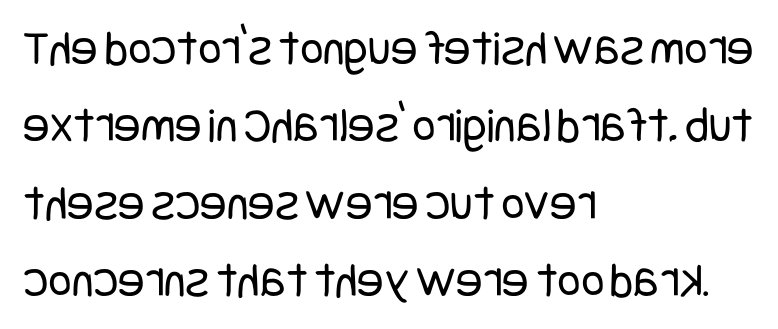
Q: Is the text bold? A: No.
Q: Is the text italic (slanted)? A: No, it is upright.
Q: Is the typeface a serif or a sans-serif typeface? A: Sans-serif.
Q: Is the text underlined? A: No.
Q: How is the paragraph aligned? A: Left-aligned.
Q: Is the spacing between letters normal or unusually wide? A: Normal.
Q: Is the spacing between lines tight, normal or loose? A: Normal.
Q: Width (condensed, normal, or wide)? A: Condensed.
Q: Stroke contrast? A: Low.
Q: x-height? A: Large.
